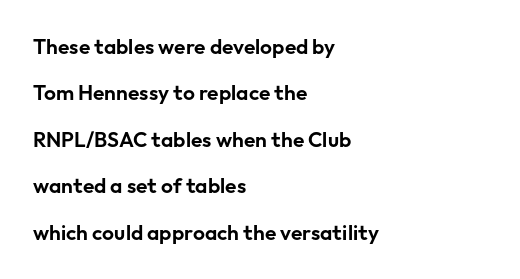
If you drew a line through each stem, it would be perfectly vertical. In CSS terms this would be text-align: left. Interline gaps are noticeably wide in this sample. Beneath every word, the page is bare. Caption: standard tracking, unaltered.
